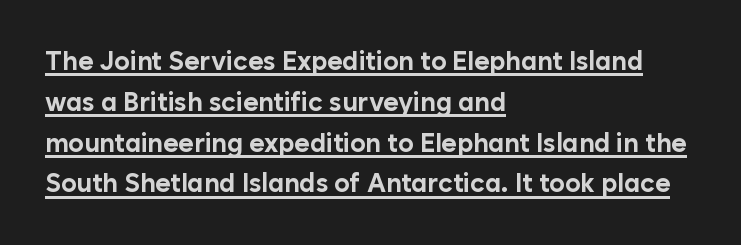
The font's upright variant was chosen for this text. Caption: lettering with a line underneath. The type is set solid horizontally, with unmodified tracking. Regarding leading, the lines here are spaced in the standard way.
